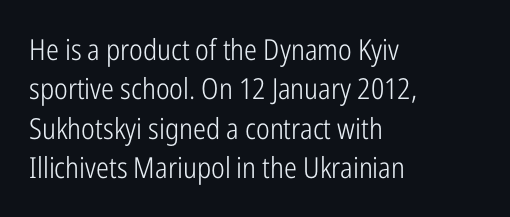
The image shows 29 px light, condensed sans-serif type, upright; set left-aligned, normal line spacing (1.36x), normal letter spacing, not underlined; low stroke contrast and a medium x-height.
